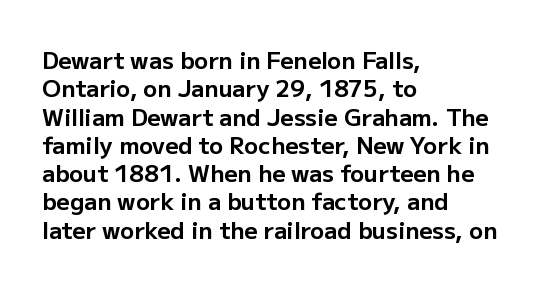
Q: Is the text bold? A: Yes.
Q: Is the text italic (slanted)? A: No, it is upright.
Q: Is the text underlined? A: No.
Q: How is the paragraph aligned? A: Left-aligned.
Q: Is the spacing between letters normal or unusually wide? A: Normal.
